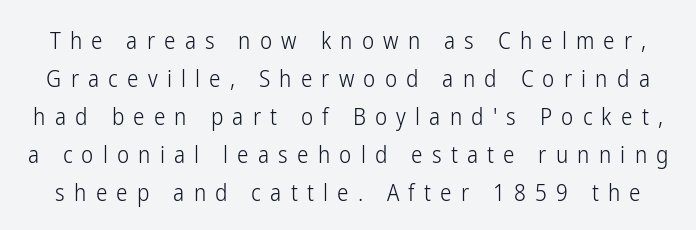
Spacing between characters has been opened up far beyond the box default. Beneath every word, the page is bare. Rows of type keep a routine distance in the vertical direction. The cut favours lightness, reaching ordinary text weight at its darkest. Characters remain perfectly vertical along every line.
